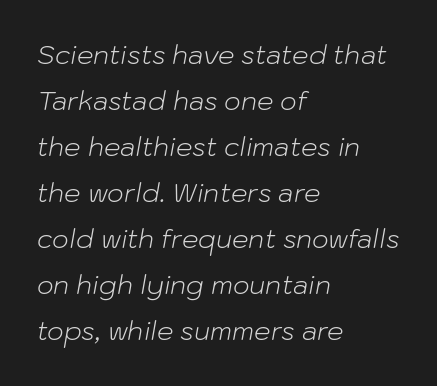
Q: Is the text bold? A: No.
Q: Is the text italic (slanted)? A: Yes, it leans right by about 10 degrees.
Q: Is the text underlined? A: No.
Q: How is the paragraph aligned? A: Left-aligned.
Q: Is the spacing between letters normal or unusually wide? A: Normal.
